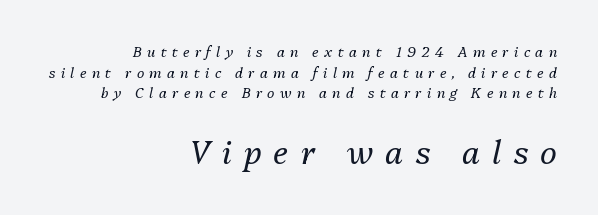
{"italic": "yes", "lean": "right", "slant_degrees": 13, "bold": "no", "weight": "regular", "width": "normal", "stroke_contrast": "medium", "x_height": "medium", "monospaced": "no", "underline": "no", "align": "right", "line_spacing": "normal", "line_spacing_ratio": 1.47, "letter_spacing": "wide", "letter_spacing_em": 0.38, "larger_block": "second", "size_ratio": 2.29, "glyph_px": 32}
